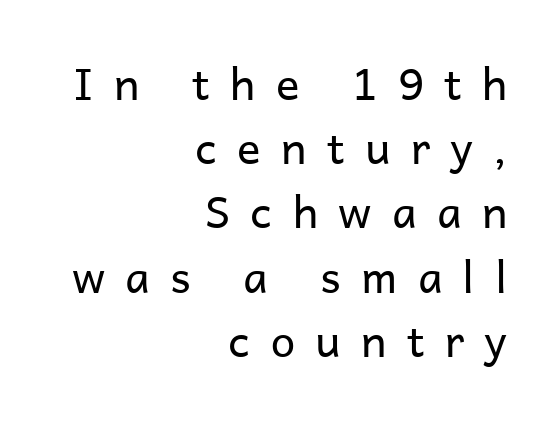
{"serif": "no", "italic": "no", "bold": "no", "weight": "regular", "width": "normal", "stroke_contrast": "low", "x_height": "medium", "monospaced": "no", "underline": "no", "align": "right", "line_spacing": "normal", "line_spacing_ratio": 1.46, "letter_spacing": "wide", "letter_spacing_em": 0.46, "glyph_px": 44}
